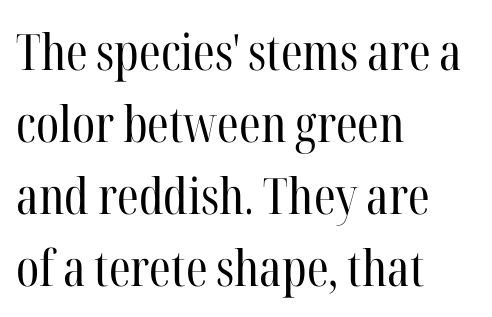
The image shows 50 px regular-weight, condensed serif type, upright; set left-aligned, normal line spacing (1.44x), normal letter spacing, not underlined; high stroke contrast and a medium x-height.
